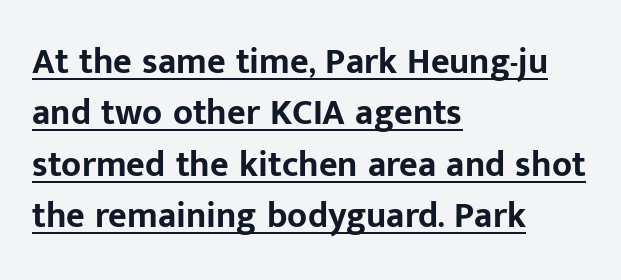
The image shows 36 px bold sans-serif type, upright; set left-aligned, normal line spacing (1.43x), normal letter spacing, underlined; low stroke contrast and a medium x-height.
